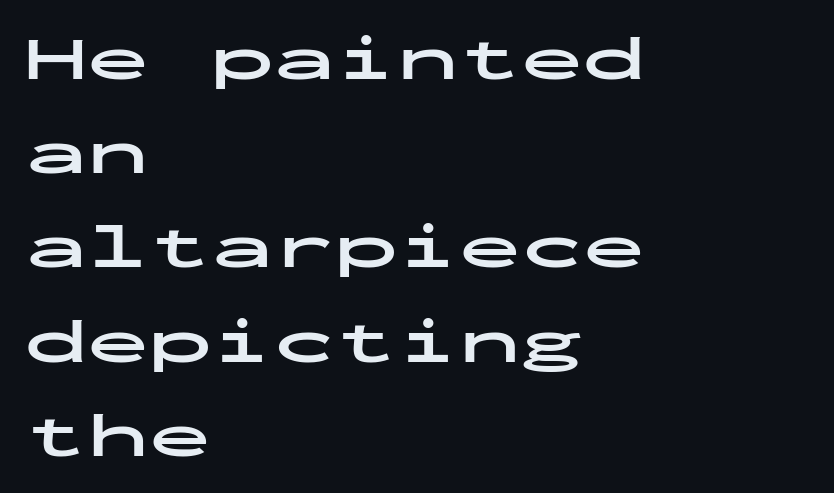
These lines are composed in type without serifs. The setting favours the left margin, as ordinary paragraphs usually do. The glyphs have the mass of a bold cut. Spacing between characters is what you'd get straight out of the box. Underlining? Definitely not there.
